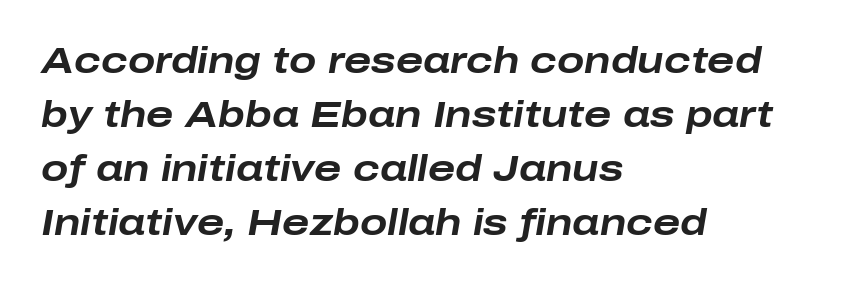
{"italic": "yes", "lean": "right", "slant_degrees": 10, "bold": "yes", "weight": "bold", "width": "wide", "stroke_contrast": "low", "x_height": "medium", "monospaced": "no", "underline": "no", "align": "left", "line_spacing": "normal", "line_spacing_ratio": 1.5, "letter_spacing": "normal", "letter_spacing_em": 0.0, "glyph_px": 36}
